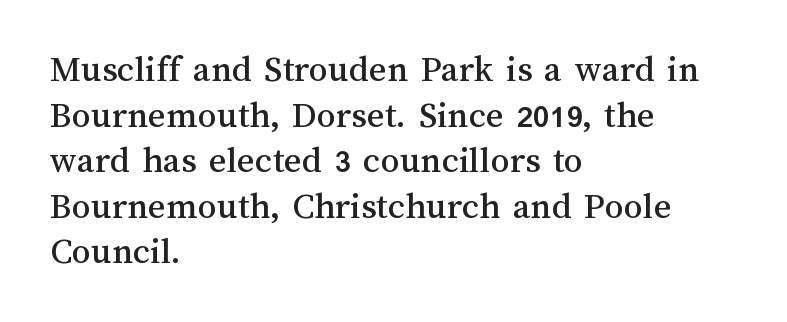
Q: Is the text italic (slanted)? A: No, it is upright.
Q: Is the text underlined? A: No.
Q: How is the paragraph aligned? A: Left-aligned.
Q: Is the spacing between letters normal or unusually wide? A: Normal.
Q: Width (condensed, normal, or wide)? A: Normal.
Q: Stroke contrast? A: Medium.
Q: x-height? A: Medium.
Q: Monospaced? A: No.
